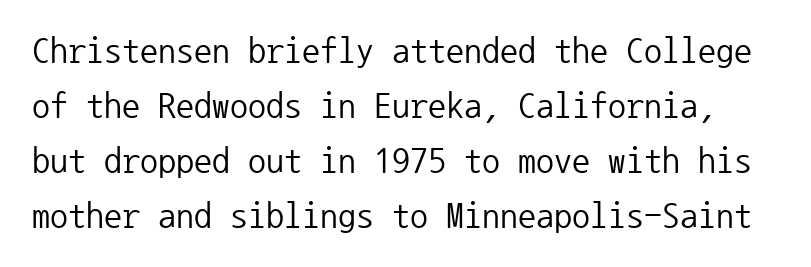
Q: Is the text bold? A: No.
Q: Is the text italic (slanted)? A: No, it is upright.
Q: Is the typeface a serif or a sans-serif typeface? A: Sans-serif.
Q: Is the text underlined? A: No.
Q: Is the spacing between letters normal or unusually wide? A: Normal.
Q: Is the spacing between lines tight, normal or loose? A: Normal.
Q: Width (condensed, normal, or wide)? A: Normal.
Q: Stroke contrast? A: Low.
Q: x-height? A: Medium.
Q: Monospaced? A: Yes.
